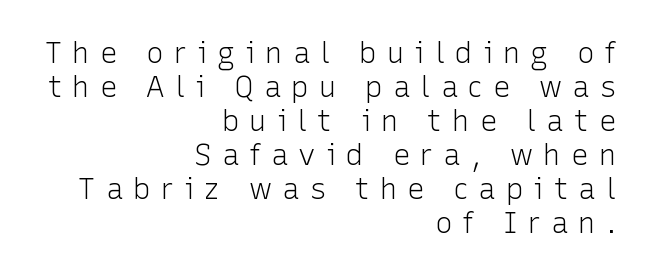
The image shows 29 px light sans-serif type, upright; set right-aligned, line spacing 1.17x, unusually wide letter spacing (+0.35 em), not underlined; low stroke contrast and a medium x-height.
